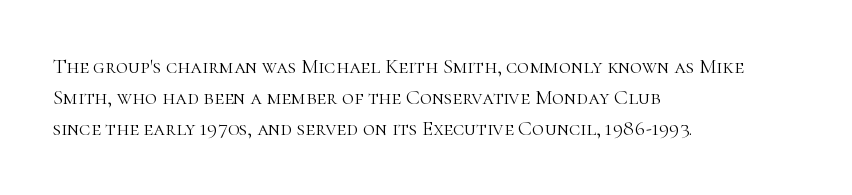
The image shows 21 px text type, upright; set left-aligned, normal line spacing (1.47x), normal letter spacing, not underlined.
